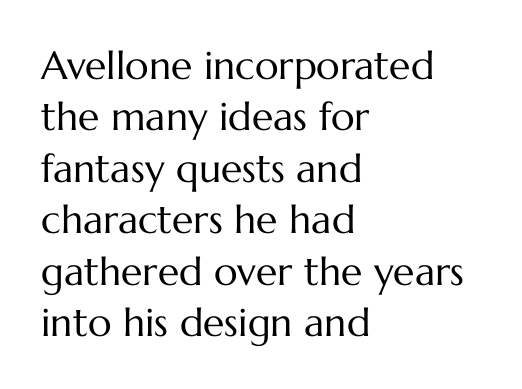
The image shows 39 px regular-weight type, upright; set left-aligned, normal line spacing (1.32x), normal letter spacing, not underlined; medium stroke contrast and a medium x-height.
